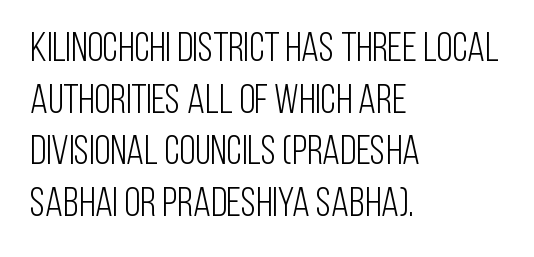
Q: Is the text bold? A: No.
Q: Is the text italic (slanted)? A: No, it is upright.
Q: Is the typeface a serif or a sans-serif typeface? A: Sans-serif.
Q: Is the text underlined? A: No.
Q: How is the paragraph aligned? A: Left-aligned.
Q: Is the spacing between letters normal or unusually wide? A: Normal.
Q: Is the spacing between lines tight, normal or loose? A: Normal.
Q: Width (condensed, normal, or wide)? A: Condensed.
Q: Stroke contrast? A: Low.
Q: x-height? A: Large.
Q: Monospaced? A: No.
